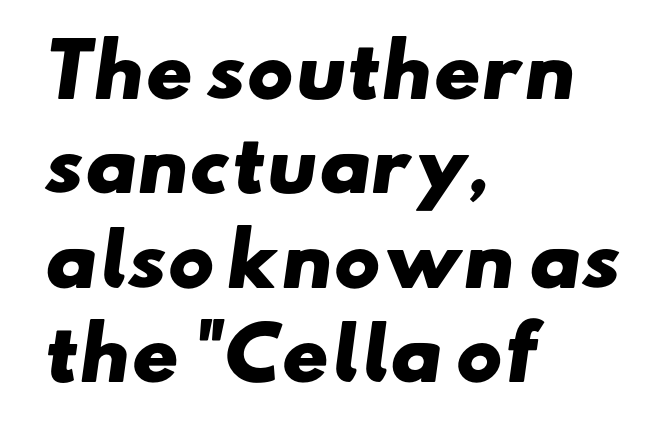
The image shows 71 px heavy, wide sans-serif type; set left-aligned, normal line spacing (1.33x), normal letter spacing, not underlined; low stroke contrast and a small x-height.
